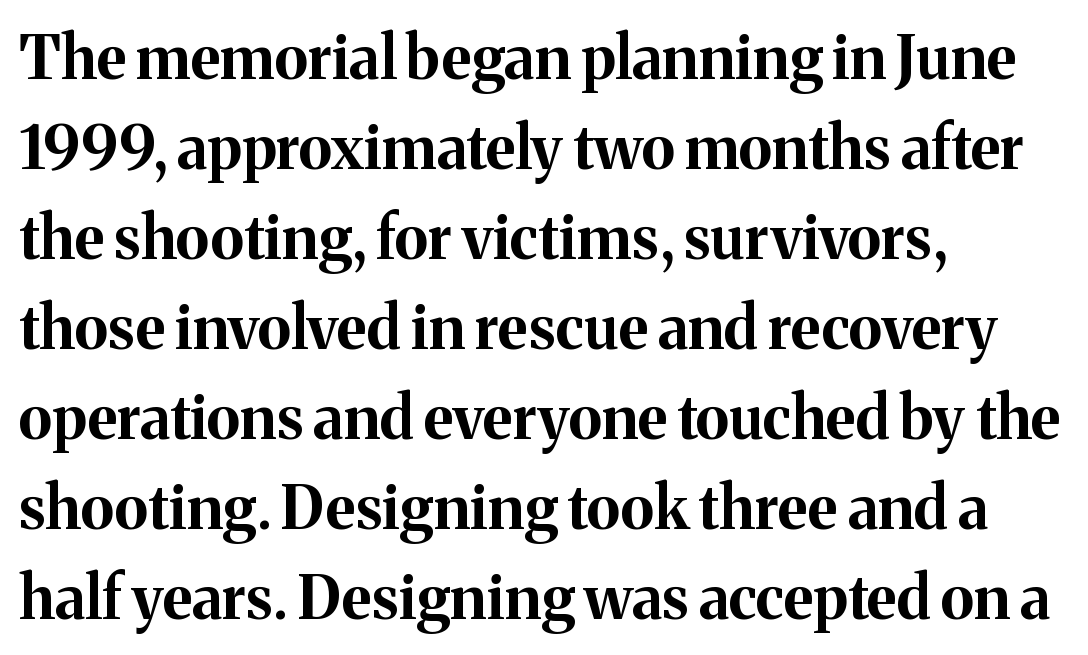
Q: Is the text bold? A: Yes.
Q: Is the text italic (slanted)? A: No, it is upright.
Q: Is the typeface a serif or a sans-serif typeface? A: Serif.
Q: Is the text underlined? A: No.
Q: How is the paragraph aligned? A: Left-aligned.
Q: Is the spacing between letters normal or unusually wide? A: Normal.
Q: Is the spacing between lines tight, normal or loose? A: Normal.
Q: Width (condensed, normal, or wide)? A: Normal.
Q: Stroke contrast? A: Medium.
Q: x-height? A: Medium.
Q: Monospaced? A: No.
